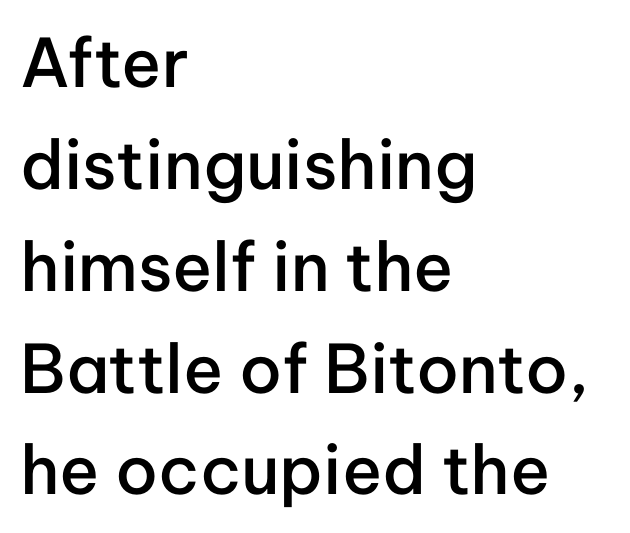
{"serif": "no", "italic": "no", "bold": "semi", "weight": "semibold", "width": "normal", "stroke_contrast": "low", "x_height": "medium", "monospaced": "no", "underline": "no", "align": "left", "line_spacing": "normal", "line_spacing_ratio": 1.52, "letter_spacing": "normal", "letter_spacing_em": 0.0, "glyph_px": 67}
